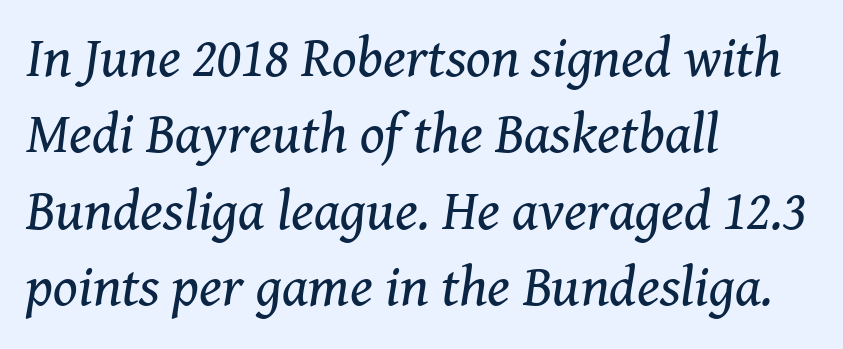
Q: Is the text bold? A: No.
Q: Is the text italic (slanted)? A: Yes, it leans right by about 8 degrees.
Q: Is the typeface a serif or a sans-serif typeface? A: Serif.
Q: Is the text underlined? A: No.
Q: How is the paragraph aligned? A: Left-aligned.
Q: Is the spacing between letters normal or unusually wide? A: Normal.
Q: Is the spacing between lines tight, normal or loose? A: Normal.
Q: Width (condensed, normal, or wide)? A: Normal.
Q: Stroke contrast? A: Medium.
Q: x-height? A: Medium.
Q: Monospaced? A: No.
